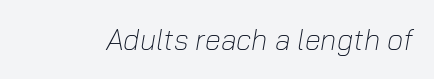
Q: Is the text bold? A: No.
Q: Is the text italic (slanted)? A: Yes, it leans right by about 10 degrees.
Q: Is the text underlined? A: No.
Q: Is the spacing between letters normal or unusually wide? A: Normal.
Q: Width (condensed, normal, or wide)? A: Normal.
Q: Stroke contrast? A: Low.
Q: x-height? A: Medium.
Q: Monospaced? A: No.
